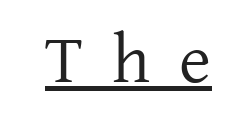
{"serif": "yes", "italic": "no", "bold": "no", "weight": "regular", "width": "normal", "stroke_contrast": "low", "x_height": "medium", "monospaced": "no", "underline": "yes", "letter_spacing": "wide", "letter_spacing_em": 0.42, "glyph_px": 69}
